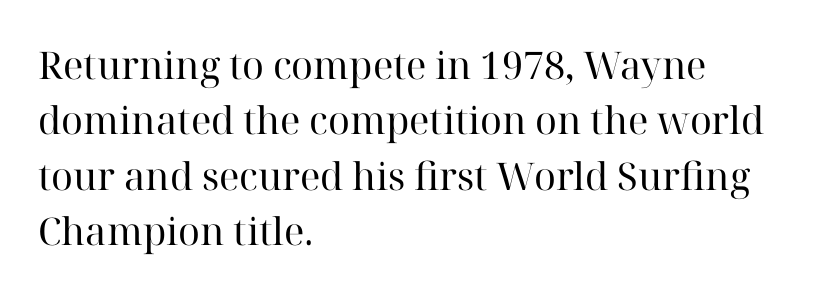
Q: Is the text bold? A: No.
Q: Is the text italic (slanted)? A: No, it is upright.
Q: Is the typeface a serif or a sans-serif typeface? A: Serif.
Q: Is the text underlined? A: No.
Q: How is the paragraph aligned? A: Left-aligned.
Q: Is the spacing between letters normal or unusually wide? A: Normal.
Q: Is the spacing between lines tight, normal or loose? A: Normal.
Q: Width (condensed, normal, or wide)? A: Normal.
Q: Stroke contrast? A: High.
Q: x-height? A: Medium.
Q: Monospaced? A: No.
